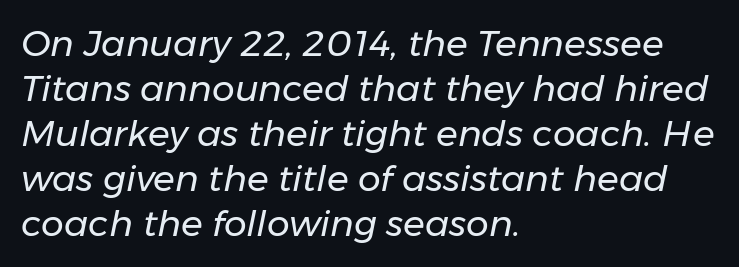
Each line starts at the same left margin while the right side varies. Quick note: underline off. Evenly set lines give the paragraph a standard silhouette. Tracking value appears to be zero — textbook default spacing. The rendering applies a slant to the glyphs. Here the designer chose a conventional face with non-uniform glyph widths.
